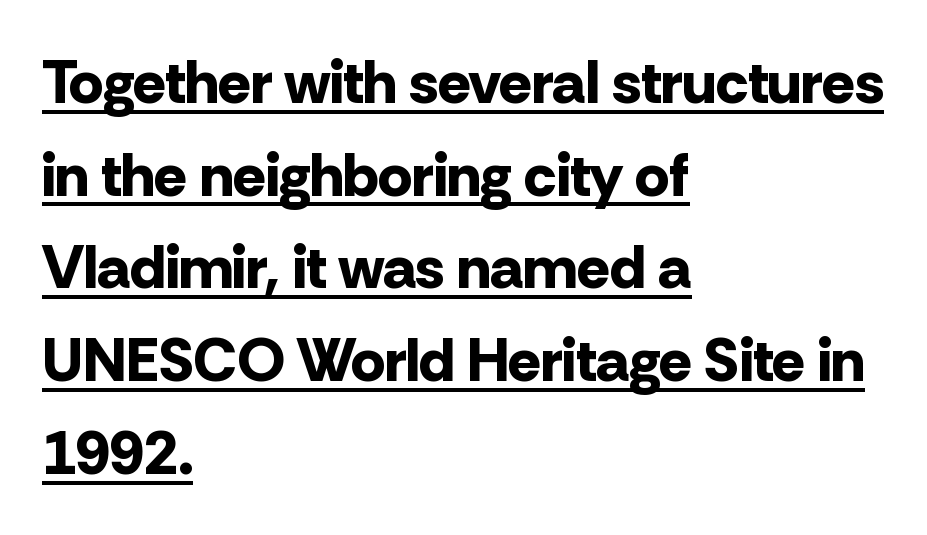
{"serif": "no", "italic": "no", "bold": "yes", "weight": "bold", "width": "normal", "stroke_contrast": "low", "x_height": "medium", "monospaced": "no", "underline": "yes", "align": "left", "line_spacing": "normal", "line_spacing_ratio": 1.52, "letter_spacing": "normal", "letter_spacing_em": 0.0, "glyph_px": 61}
